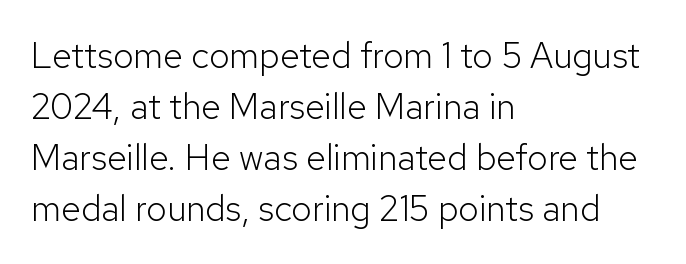
{"serif": "no", "italic": "no", "bold": "no", "weight": "light", "width": "normal", "stroke_contrast": "low", "x_height": "medium", "monospaced": "no", "underline": "no", "align": "left", "line_spacing": "normal", "line_spacing_ratio": 1.42, "letter_spacing": "normal", "letter_spacing_em": 0.0, "glyph_px": 36}
